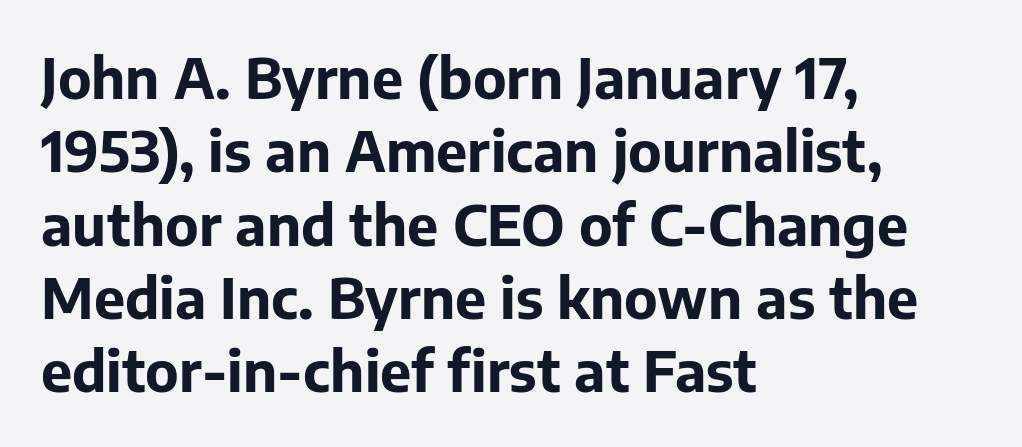
The image shows 56 px bold sans-serif type, upright; set left-aligned, normal line spacing (1.31x), normal letter spacing, not underlined; low stroke contrast and a medium x-height.
